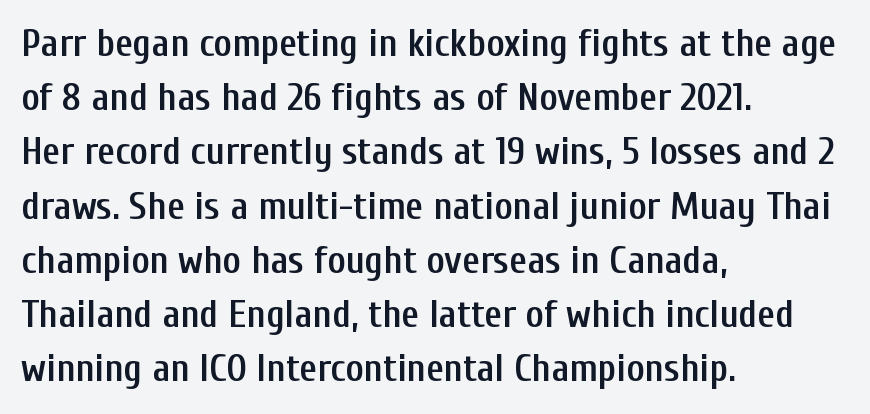
{"serif": "no", "italic": "no", "bold": "semi", "weight": "semibold", "width": "condensed", "stroke_contrast": "low", "x_height": "medium", "monospaced": "no", "underline": "no", "align": "left", "line_spacing": "normal", "line_spacing_ratio": 1.39, "letter_spacing": "normal", "letter_spacing_em": 0.0, "glyph_px": 39}
